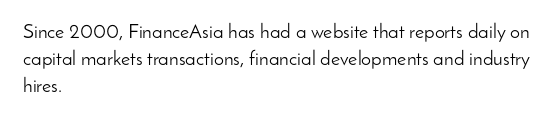
The image shows 20 px text type, upright; set left-aligned, normal line spacing (1.35x), normal letter spacing, not underlined.
